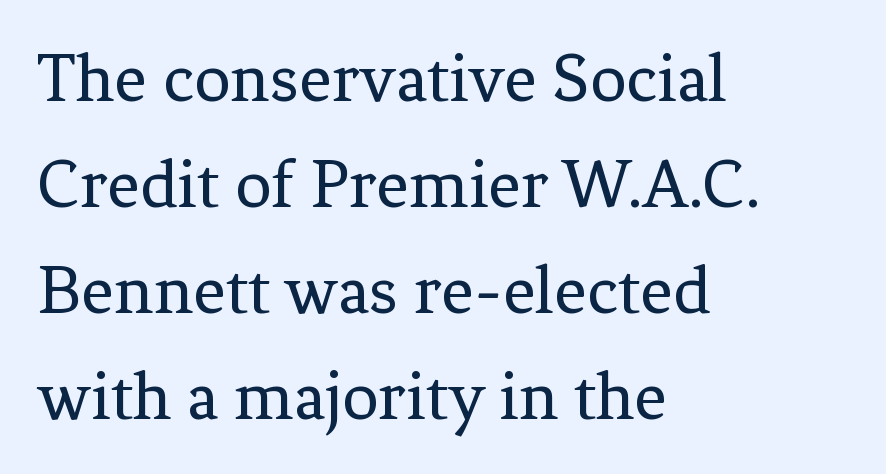
{"serif": "yes", "italic": "no", "bold": "no", "weight": "regular", "width": "normal", "stroke_contrast": "low", "x_height": "medium", "monospaced": "no", "underline": "no", "align": "left", "line_spacing": "normal", "line_spacing_ratio": 1.47, "letter_spacing": "normal", "letter_spacing_em": 0.0, "glyph_px": 72}
